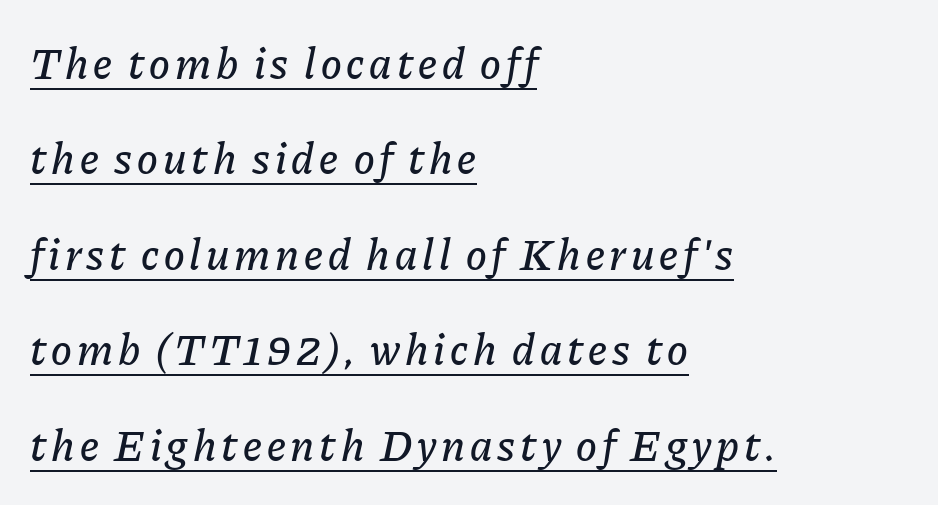
Q: Is the text italic (slanted)? A: Yes, it leans right by about 11 degrees.
Q: Is the text underlined? A: Yes.
Q: How is the paragraph aligned? A: Left-aligned.
Q: Is the spacing between lines tight, normal or loose? A: Loose.
Q: Width (condensed, normal, or wide)? A: Normal.
Q: Stroke contrast? A: Low.
Q: x-height? A: Medium.
Q: Monospaced? A: No.
